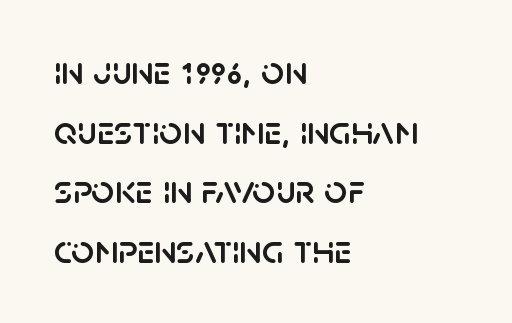
Q: Is the text italic (slanted)? A: No, it is upright.
Q: Is the typeface a serif or a sans-serif typeface? A: Sans-serif.
Q: Is the text underlined? A: No.
Q: How is the paragraph aligned? A: Left-aligned.
Q: Is the spacing between letters normal or unusually wide? A: Normal.
Q: Is the spacing between lines tight, normal or loose? A: Normal.
Q: Width (condensed, normal, or wide)? A: Normal.
Q: Stroke contrast? A: Low.
Q: x-height? A: Large.
Q: Monospaced? A: No.
